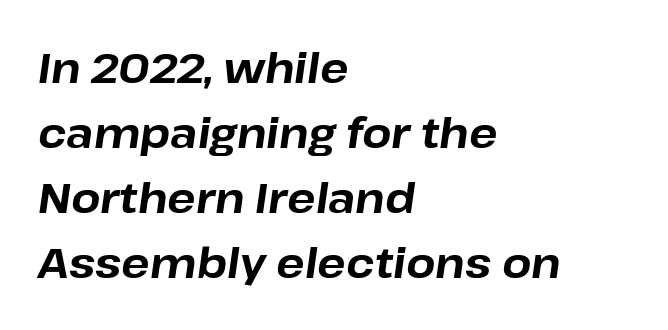
Q: Is the text bold? A: Yes.
Q: Is the text italic (slanted)? A: Yes, it leans right by about 8 degrees.
Q: Is the text underlined? A: No.
Q: How is the paragraph aligned? A: Left-aligned.
Q: Is the spacing between letters normal or unusually wide? A: Normal.
Q: Is the spacing between lines tight, normal or loose? A: Normal.
Q: Width (condensed, normal, or wide)? A: Normal.
Q: Stroke contrast? A: Low.
Q: x-height? A: Medium.
Q: Monospaced? A: No.
